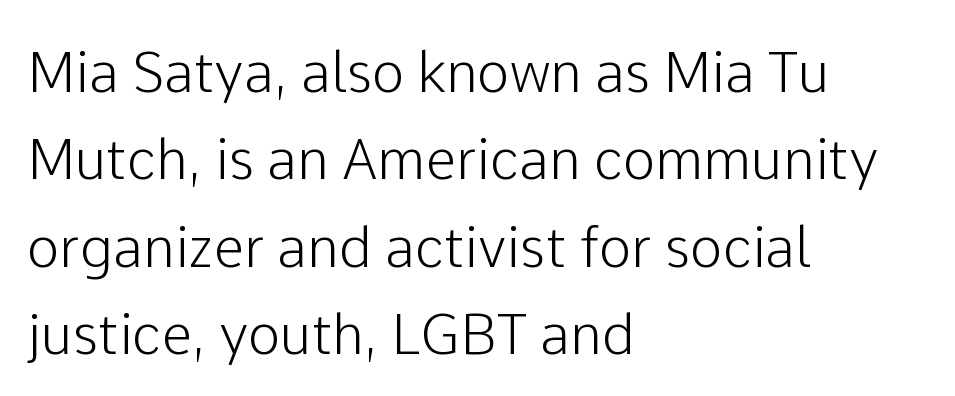
The image shows 55 px sans-serif type, upright; set left-aligned, normal line spacing (1.59x), normal letter spacing, not underlined; low stroke contrast and a medium x-height.
